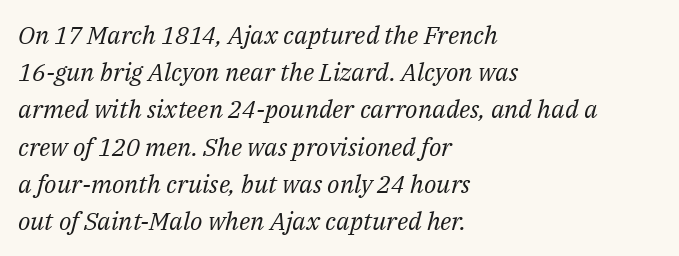
Q: Is the text bold? A: No.
Q: Is the text italic (slanted)? A: Yes, it leans right by about 14 degrees.
Q: Is the text underlined? A: No.
Q: How is the paragraph aligned? A: Left-aligned.
Q: Is the spacing between letters normal or unusually wide? A: Normal.
Q: Is the spacing between lines tight, normal or loose? A: Normal.
